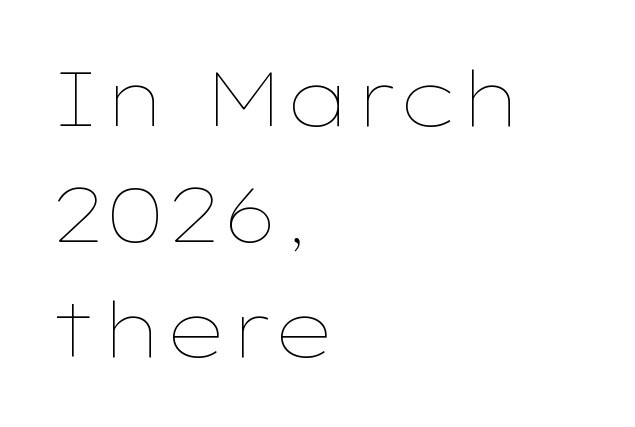
Honestly, there is no underline to notice here at all. Ascenders rise straight up at ninety degrees. Proportional: the letters do not fall into vertical columns. No letter is thick-stroked: the sample isn't bold. Characters follow at the spacing the type designer built in.
